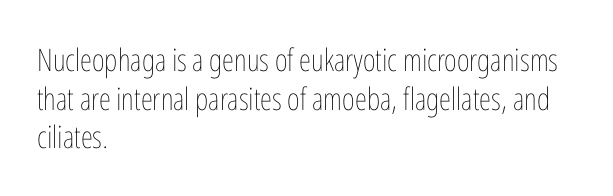
The image shows 31 px thin, condensed type, upright; set left-aligned, normal line spacing (1.25x), normal letter spacing, not underlined; low stroke contrast and a medium x-height.
